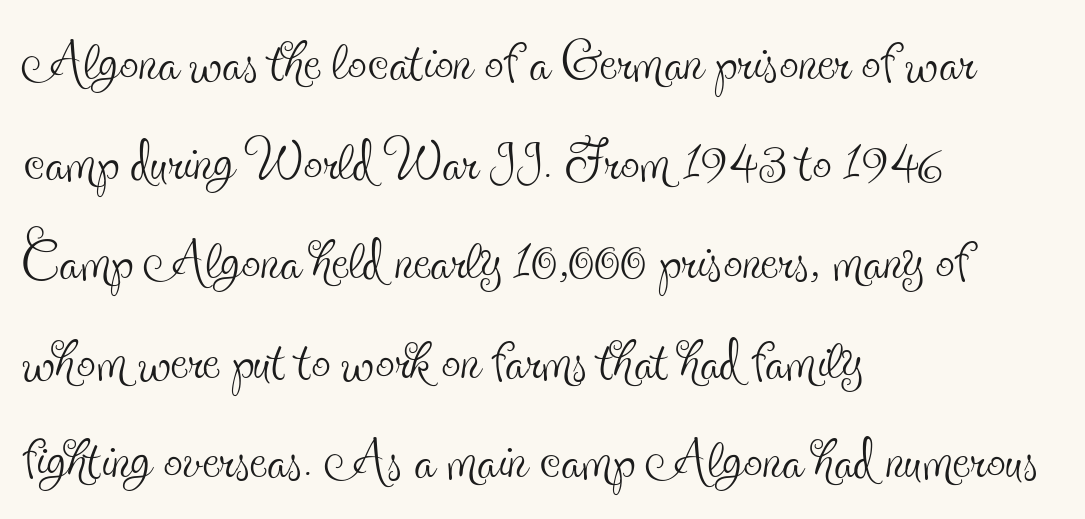
The rendering uses natural spacing where letterforms have individual widths. The designer went with a serif here, giving each stem small feet. Does extra space separate the letters? No, they use regular spacing. Any mark beneath the type? The region is blank. A student would call this left alignment; a typographer would say flush left, rag right.
